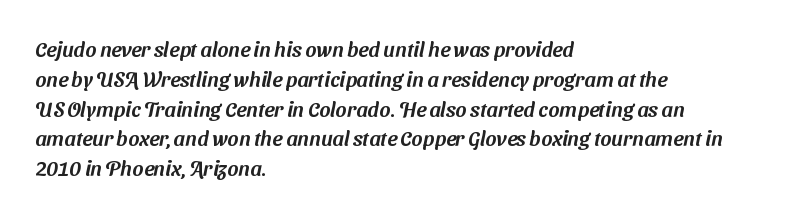
Q: Is the text underlined? A: No.
Q: How is the paragraph aligned? A: Left-aligned.
Q: Is the spacing between letters normal or unusually wide? A: Normal.
Q: Is the spacing between lines tight, normal or loose? A: Normal.
